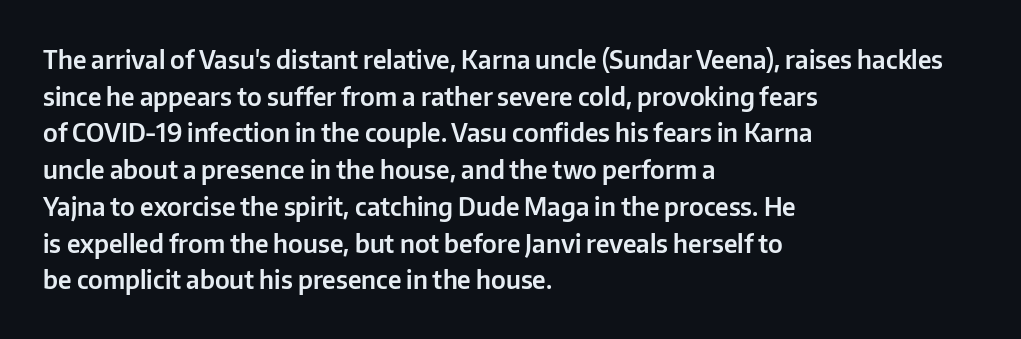
The image shows 25 px text type, upright; set left-aligned, normal line spacing (1.47x), normal letter spacing, not underlined.
